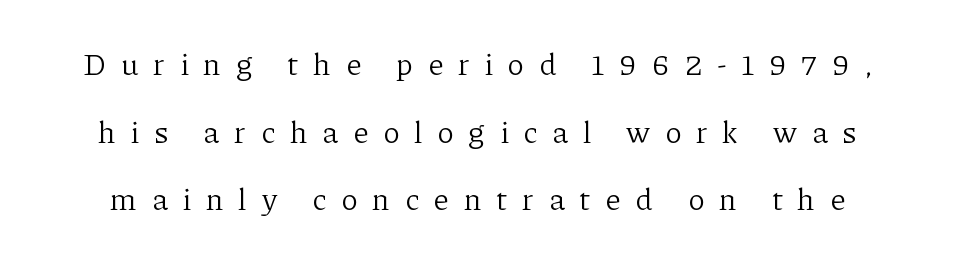
{"serif": "yes", "italic": "no", "bold": "no", "weight": "light", "width": "normal", "stroke_contrast": "low", "x_height": "medium", "monospaced": "no", "underline": "no", "line_spacing": "loose", "line_spacing_ratio": 2.18, "letter_spacing": "wide", "letter_spacing_em": 0.47, "glyph_px": 31}
